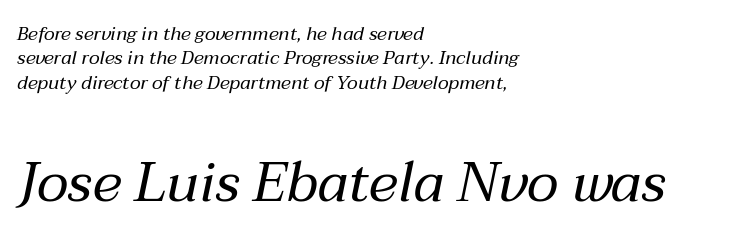
{"italic": "yes", "lean": "right", "slant_degrees": 12, "bold": "no", "weight": "regular", "width": "normal", "stroke_contrast": "medium", "x_height": "medium", "monospaced": "no", "underline": "no", "align": "left", "line_spacing": "normal", "line_spacing_ratio": 1.28, "letter_spacing": "normal", "letter_spacing_em": 0.0, "larger_block": "second", "size_ratio": 2.95, "glyph_px": 56}
